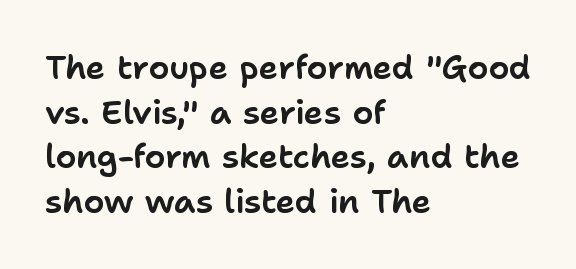
Q: Is the text italic (slanted)? A: No, it is upright.
Q: Is the typeface a serif or a sans-serif typeface? A: Sans-serif.
Q: Is the text underlined? A: No.
Q: How is the paragraph aligned? A: Left-aligned.
Q: Is the spacing between letters normal or unusually wide? A: Normal.
Q: Is the spacing between lines tight, normal or loose? A: Normal.
Q: Width (condensed, normal, or wide)? A: Normal.
Q: Stroke contrast? A: Low.
Q: x-height? A: Medium.
Q: Monospaced? A: No.
